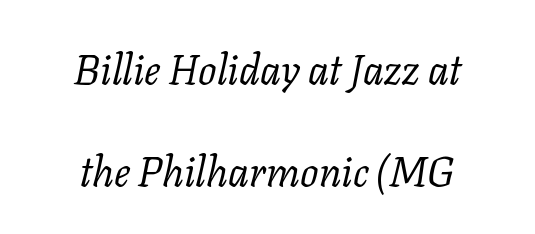
The image shows 41 px regular-weight serif type, italic (leaning right); set centered, loose line spacing (2.5x), normal letter spacing, not underlined; low stroke contrast and a medium x-height.
